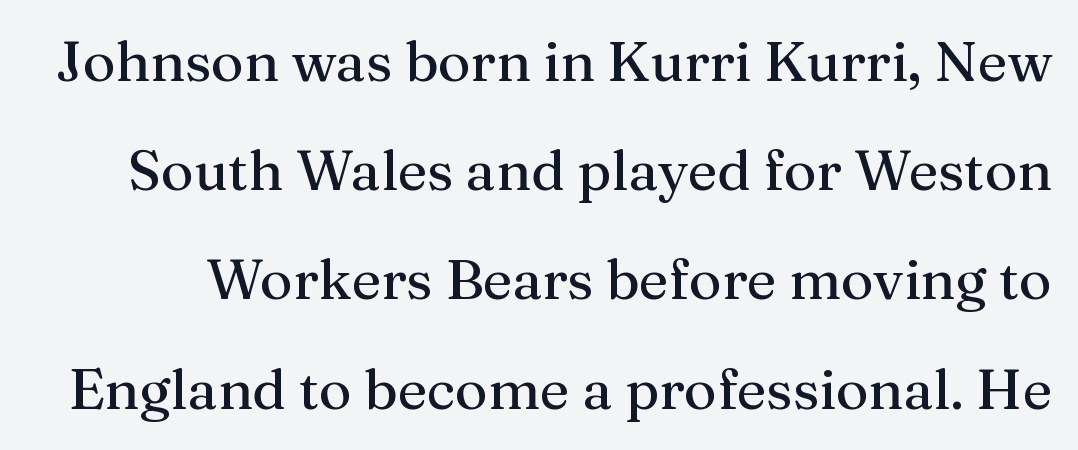
Check where the strokes stop: tiny serifs finish them off. Regarding leading, the lines here are spaced well apart. Glance below the letters and you will spot only blank space. Proportional: the letters do not fall into vertical columns. The letters stand straight up with perfectly vertical stems.
